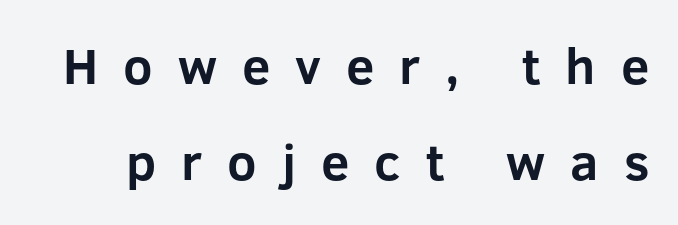
No italicization has been applied; the sample stays upright. The baseline area is clear. Loose tracking; the words dissolve into strings of separated letters. Stroke terminals: plain, sans-serif. The face used here is proportionally spaced, like ordinary book or web type.
